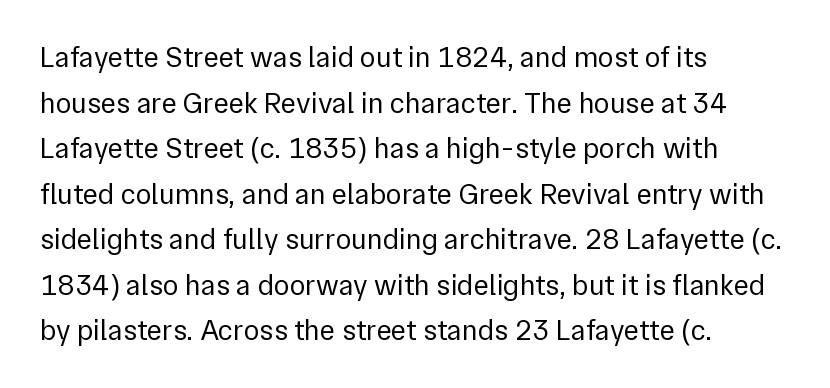
Q: Is the text bold? A: No.
Q: Is the text italic (slanted)? A: No, it is upright.
Q: Is the typeface a serif or a sans-serif typeface? A: Sans-serif.
Q: Is the text underlined? A: No.
Q: How is the paragraph aligned? A: Left-aligned.
Q: Is the spacing between letters normal or unusually wide? A: Normal.
Q: Is the spacing between lines tight, normal or loose? A: Normal.
Q: Width (condensed, normal, or wide)? A: Normal.
Q: x-height? A: Medium.
Q: Monospaced? A: No.
